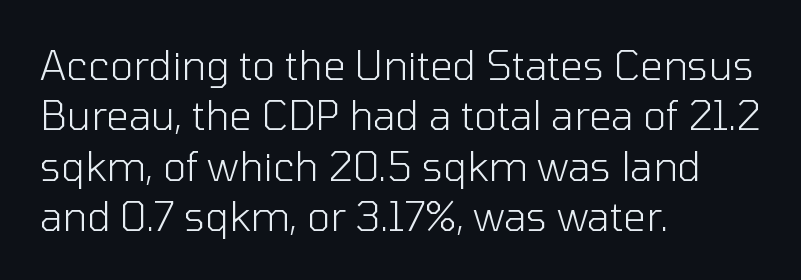
Q: Is the text bold? A: No.
Q: Is the text italic (slanted)? A: No, it is upright.
Q: Is the typeface a serif or a sans-serif typeface? A: Sans-serif.
Q: Is the text underlined? A: No.
Q: How is the paragraph aligned? A: Left-aligned.
Q: Is the spacing between letters normal or unusually wide? A: Normal.
Q: Is the spacing between lines tight, normal or loose? A: Normal.
Q: Width (condensed, normal, or wide)? A: Normal.
Q: Stroke contrast? A: Low.
Q: x-height? A: Medium.
Q: Monospaced? A: No.
